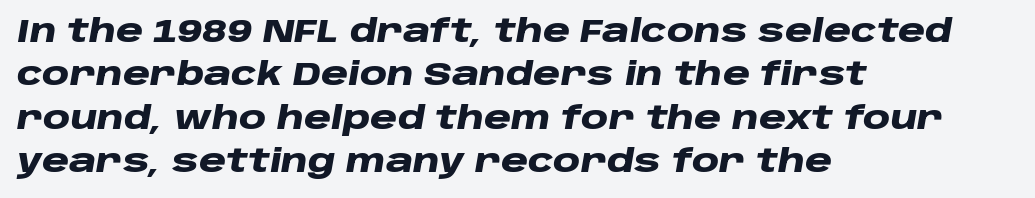
The image shows 31 px heavy, wide type, italic (leaning right); set left-aligned, normal line spacing (1.4x), normal letter spacing, not underlined; low stroke contrast and a large x-height.
